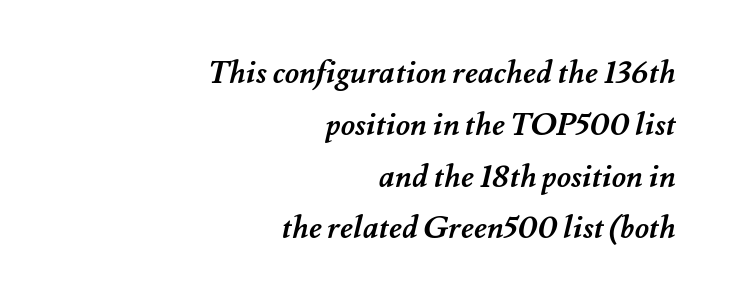
Interline gaps are of average width in this sample. Heavy, bold letterforms. The typesetter chose a ragged-left arrangement here. Is this a fixed-width face? No — the glyphs have proportional, varying widths. Words float on clear page, feet unadorned. Inter-character spacing is left at the font's built-in metrics.
